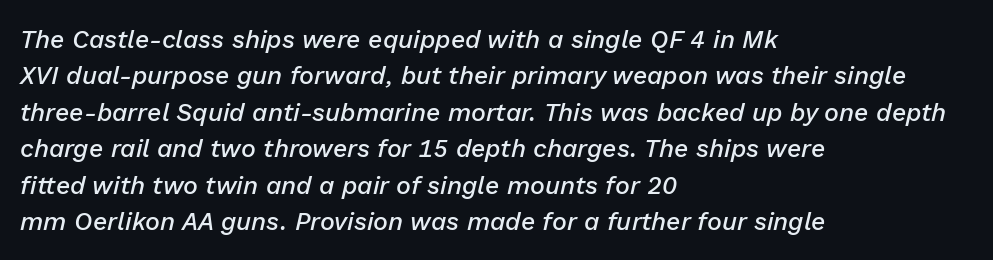
{"italic": "yes", "lean": "right", "slant_degrees": 13, "bold": "semi", "underline": "no", "align": "left", "line_spacing": "normal", "line_spacing_ratio": 1.46, "letter_spacing": "normal", "letter_spacing_em": 0.0, "glyph_px": 25}
